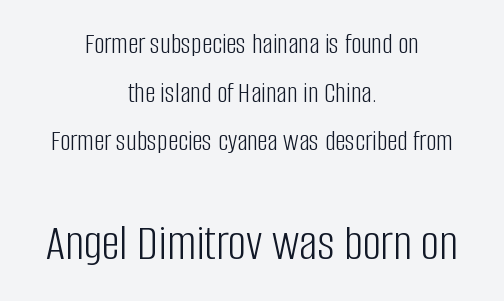
Q: Is the text bold? A: No.
Q: Is the text italic (slanted)? A: No, it is upright.
Q: Is the typeface a serif or a sans-serif typeface? A: Sans-serif.
Q: Is the text underlined? A: No.
Q: How is the paragraph aligned? A: Centered.
Q: Is the spacing between letters normal or unusually wide? A: Normal.
Q: Is the spacing between lines tight, normal or loose? A: Normal.
Q: Which block of text is set in a larger size, the first (top) or the second (bottom)? A: The second (bottom) one.
Q: Width (condensed, normal, or wide)? A: Condensed.
Q: Stroke contrast? A: Low.
Q: x-height? A: Large.
Q: Monospaced? A: No.
